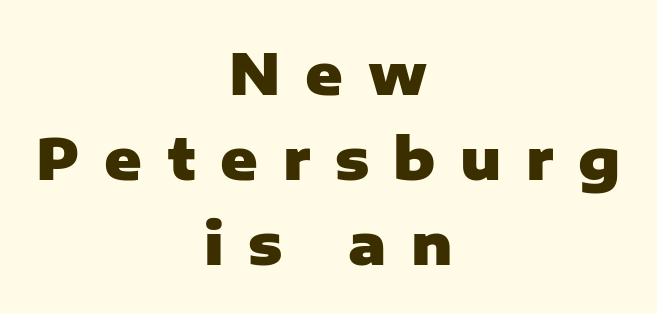
Where is the straight margin? There isn't one; the lines are centered. Students, this is bold: see how much ink each stroke carries. Unlike a traditional serif, this face leaves its strokes unadorned. When letters stand straight like this, we call the style roman or upright.
